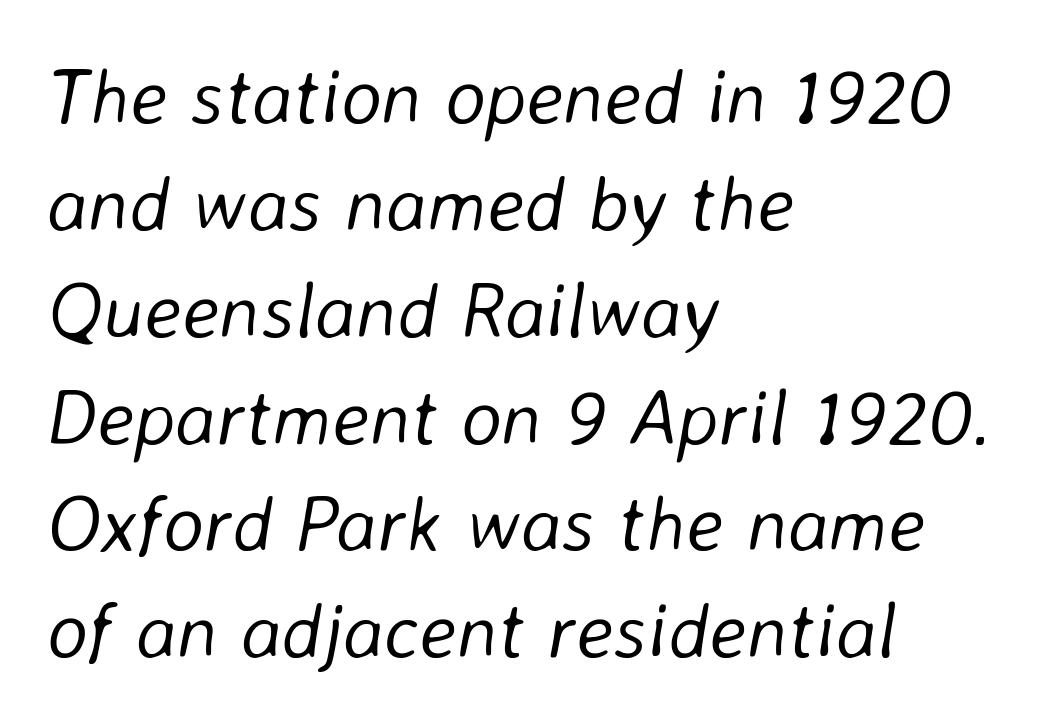
{"italic": "yes", "lean": "right", "slant_degrees": 8, "bold": "no", "weight": "light", "width": "normal", "stroke_contrast": "low", "x_height": "medium", "monospaced": "no", "underline": "no", "align": "left", "line_spacing": "normal", "line_spacing_ratio": 1.37, "letter_spacing": "normal", "letter_spacing_em": 0.0, "glyph_px": 78}
